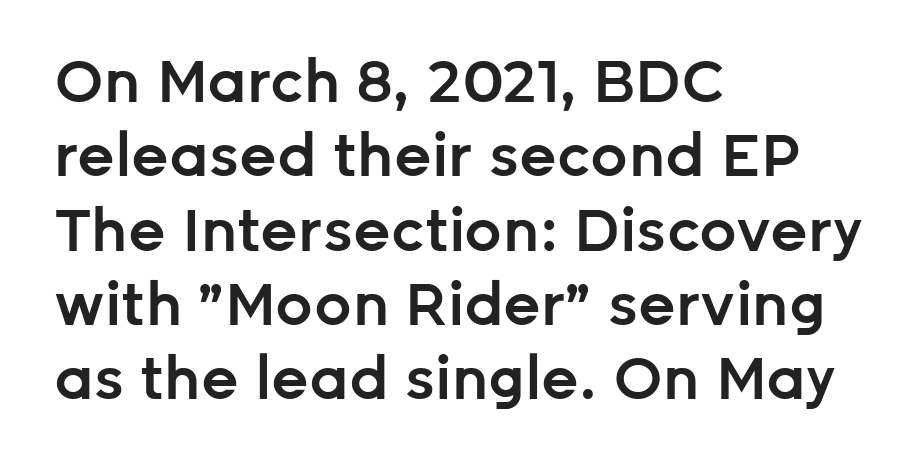
The image shows 59 px semibold sans-serif type, upright; set left-aligned, normal line spacing (1.26x), normal letter spacing, not underlined; low stroke contrast and a medium x-height.
